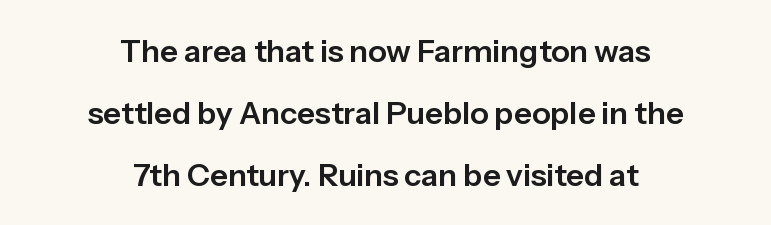
Rule under the text: the space is simply empty. The typeface chosen for these lines omits serifs. Students, observe: this is what heavily led, spacious text looks like. Nobody touched the tracking dial on this one.
